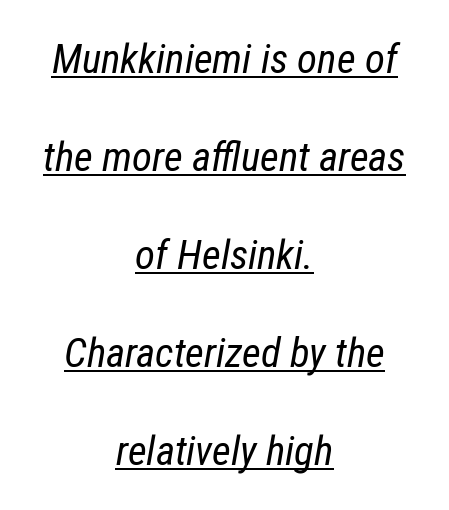
The image shows 41 px regular-weight, condensed type, italic (leaning right); set centered, loose line spacing (2.39x), normal letter spacing, underlined; low stroke contrast and a medium x-height.
